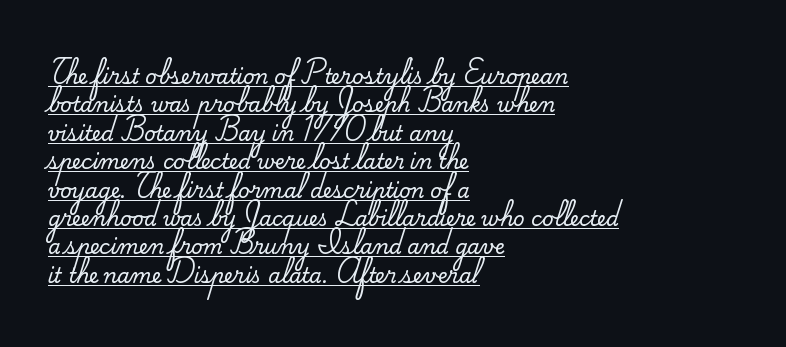
{"underline": "yes", "align": "left", "line_spacing": "normal", "line_spacing_ratio": 1.42, "letter_spacing": "normal", "letter_spacing_em": 0.0, "glyph_px": 20}
